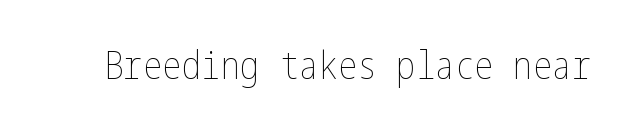
{"italic": "no", "bold": "no", "weight": "thin", "width": "condensed", "stroke_contrast": "low", "x_height": "medium", "underline": "no", "letter_spacing": "normal", "letter_spacing_em": 0.0, "glyph_px": 39}
